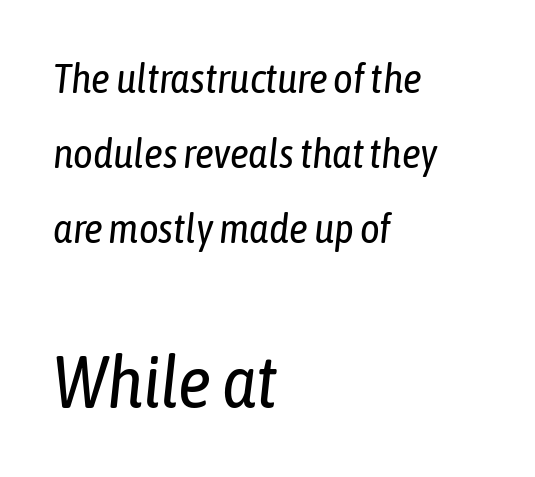
Q: Is the text bold? A: No.
Q: Is the text italic (slanted)? A: Yes, it leans right by about 6 degrees.
Q: Is the text underlined? A: No.
Q: How is the paragraph aligned? A: Left-aligned.
Q: Is the spacing between letters normal or unusually wide? A: Normal.
Q: Which block of text is set in a larger size, the first (top) or the second (bottom)? A: The second (bottom) one.
Q: Width (condensed, normal, or wide)? A: Condensed.
Q: Stroke contrast? A: Low.
Q: x-height? A: Medium.
Q: Monospaced? A: No.
